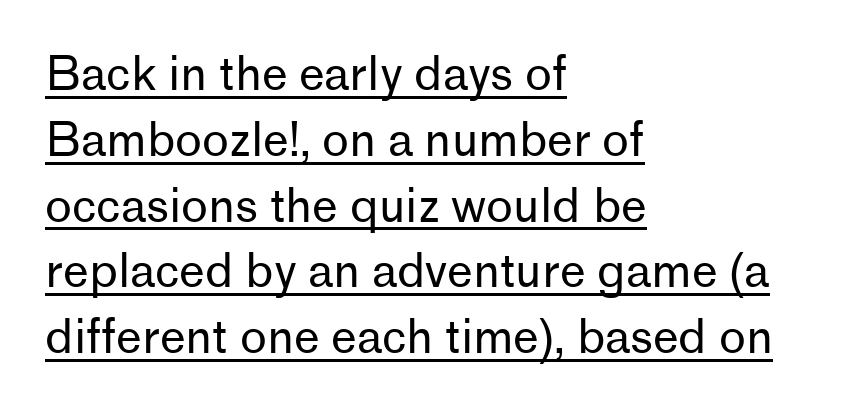
You could not count columns in this text — the font is proportionally spaced. A typographer would call this underscored text. No chunkiness to these letters — they're not bold. Visually the block forms a straight wall on the left and a jagged coastline on the right. Typographically, this falls in the sans-serif category.
